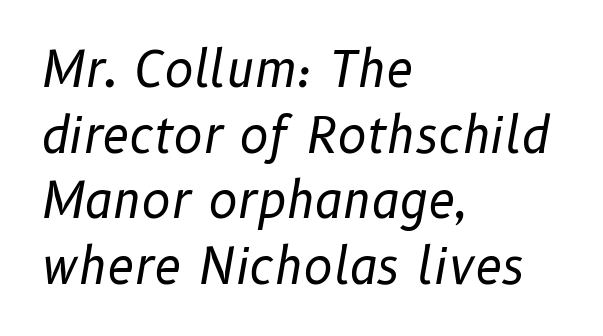
{"italic": "yes", "lean": "right", "slant_degrees": 10, "bold": "no", "weight": "regular", "width": "normal", "stroke_contrast": "low", "x_height": "medium", "monospaced": "no", "underline": "no", "align": "left", "line_spacing": "normal", "line_spacing_ratio": 1.34, "letter_spacing": "normal", "letter_spacing_em": 0.0, "glyph_px": 49}
